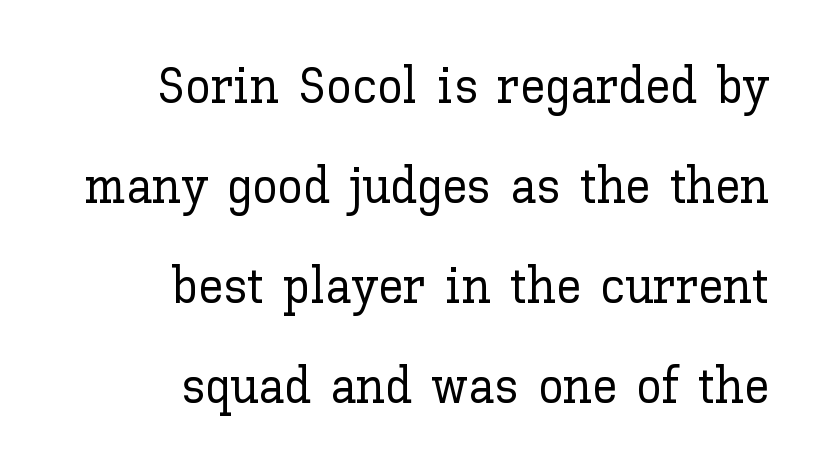
Q: Is the text italic (slanted)? A: No, it is upright.
Q: Is the text underlined? A: No.
Q: How is the paragraph aligned? A: Right-aligned.
Q: Is the spacing between letters normal or unusually wide? A: Normal.
Q: Is the spacing between lines tight, normal or loose? A: Loose.
Q: Width (condensed, normal, or wide)? A: Normal.
Q: Stroke contrast? A: Low.
Q: x-height? A: Medium.
Q: Monospaced? A: No.
